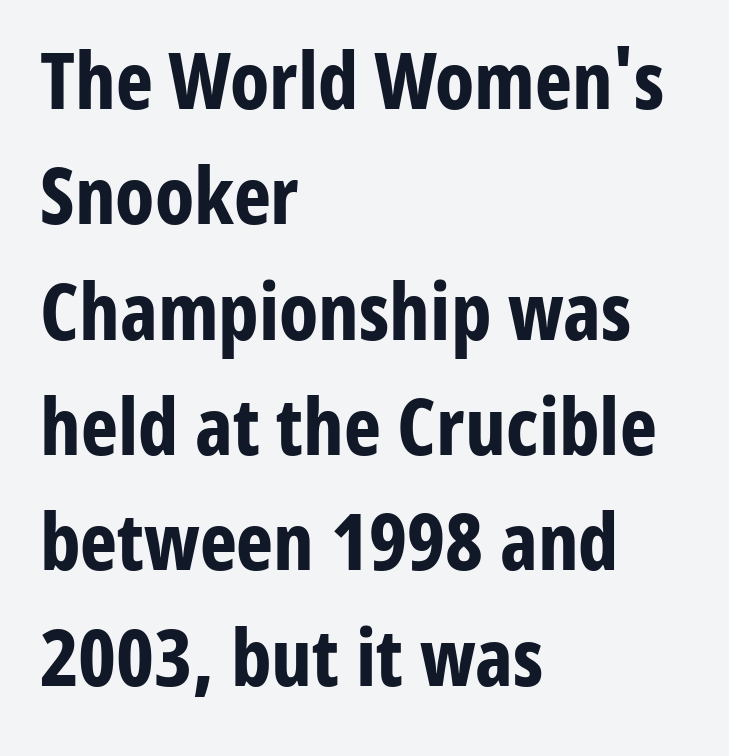
Q: Is the text bold? A: Yes.
Q: Is the text italic (slanted)? A: No, it is upright.
Q: Is the typeface a serif or a sans-serif typeface? A: Sans-serif.
Q: Is the text underlined? A: No.
Q: How is the paragraph aligned? A: Left-aligned.
Q: Is the spacing between letters normal or unusually wide? A: Normal.
Q: Is the spacing between lines tight, normal or loose? A: Normal.
Q: Width (condensed, normal, or wide)? A: Condensed.
Q: Stroke contrast? A: Low.
Q: x-height? A: Medium.
Q: Monospaced? A: No.
